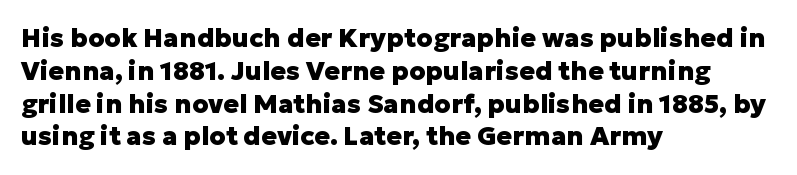
Reading down the column, the eye jumps a familiar distance to each next line. The passage shown is not underscored anywhere. Its strokes are broad and dark, the hallmark of bold type. Quick note: not italic, upright. Observe the ordinary spacing: letters are neighbours, not strangers. Line beginnings align vertically; line endings do not.
